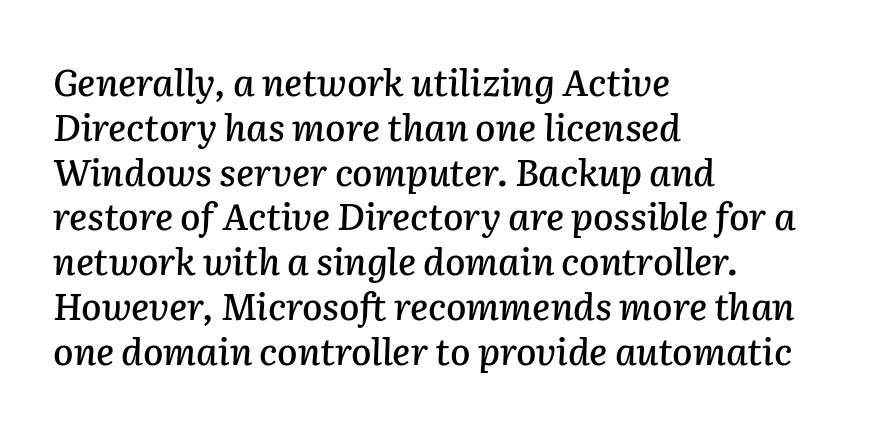
{"italic": "yes", "lean": "right", "slant_degrees": 2, "width": "normal", "stroke_contrast": "low", "x_height": "medium", "monospaced": "no", "underline": "no", "align": "left", "line_spacing_ratio": 1.21, "letter_spacing": "normal", "letter_spacing_em": 0.0, "glyph_px": 37}
